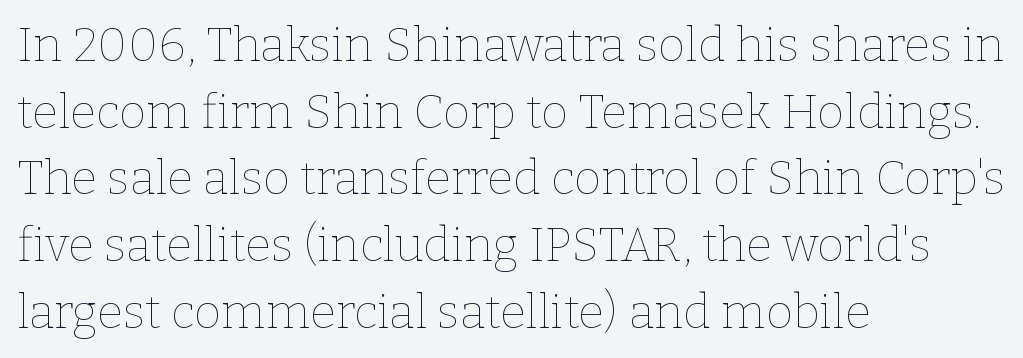
Q: Is the text bold? A: No.
Q: Is the text italic (slanted)? A: No, it is upright.
Q: Is the text underlined? A: No.
Q: How is the paragraph aligned? A: Left-aligned.
Q: Is the spacing between letters normal or unusually wide? A: Normal.
Q: Is the spacing between lines tight, normal or loose? A: Normal.
Q: Width (condensed, normal, or wide)? A: Normal.
Q: Stroke contrast? A: Low.
Q: x-height? A: Medium.
Q: Monospaced? A: No.
